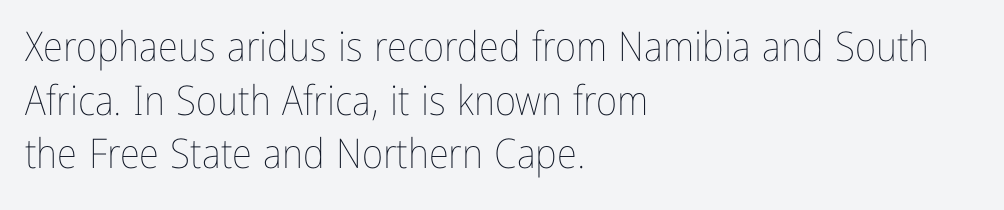
Q: Is the text bold? A: No.
Q: Is the text italic (slanted)? A: No, it is upright.
Q: Is the text underlined? A: No.
Q: How is the paragraph aligned? A: Left-aligned.
Q: Is the spacing between letters normal or unusually wide? A: Normal.
Q: Is the spacing between lines tight, normal or loose? A: Normal.
Q: Width (condensed, normal, or wide)? A: Condensed.
Q: Stroke contrast? A: Low.
Q: x-height? A: Medium.
Q: Monospaced? A: No.
